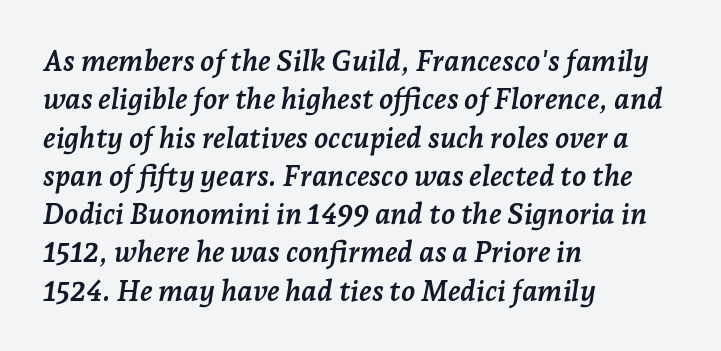
Vertically, the passage feels balanced, rows spaced as you'd expect. Old-style or modern, the face here clearly has serifs. Does extra space separate the letters? No, they use regular spacing. Bare-footed words on every line. Rendered with sloped, italic letterforms.
